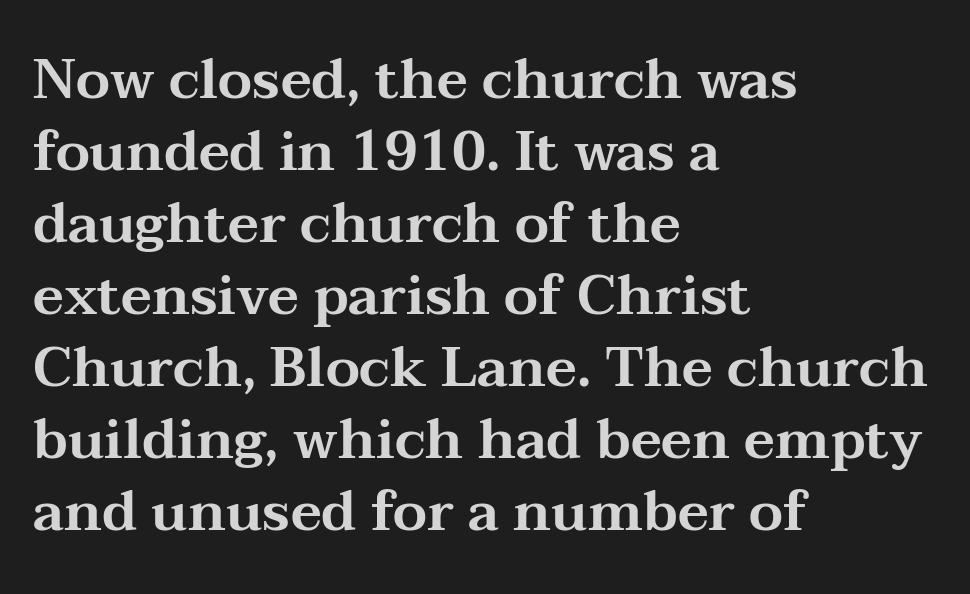
{"serif": "yes", "italic": "no", "width": "wide", "stroke_contrast": "medium", "x_height": "medium", "monospaced": "no", "underline": "no", "align": "left", "line_spacing": "normal", "line_spacing_ratio": 1.31, "letter_spacing": "normal", "letter_spacing_em": 0.0, "glyph_px": 55}
